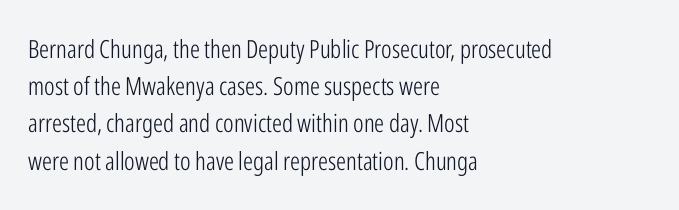
Each new line begins a customary step beneath the previous one. In CSS terms this would be text-align: left. Every character sits straight up, as roman type does. Inter-character spacing is left at the font's built-in metrics.
